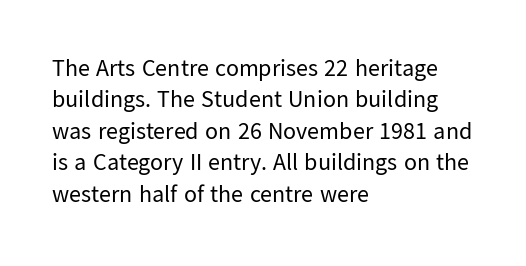
The image shows 24 px text type, upright; set left-aligned, normal line spacing (1.31x), normal letter spacing, not underlined.
